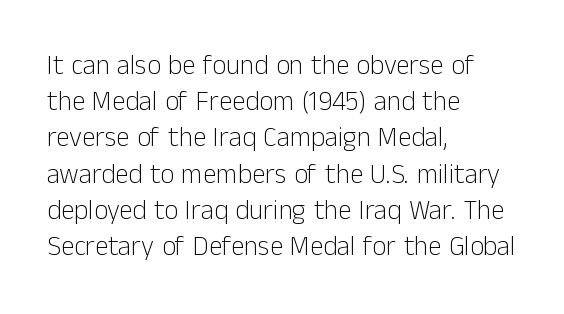
The strokes carry an ordinary text weight at most. Teacher's note: observe the even left margin — that is flush-left alignment. The lines sit at an ordinary, default distance from one another. Does extra space separate the letters? No, they use regular spacing. Posture: vertical. The specimen omits any rule beneath the text block's lines.
